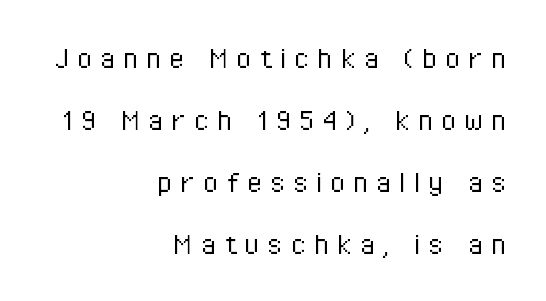
The image shows 34 px light, condensed sans-serif type, upright; set right-aligned, line spacing 1.82x, unusually wide letter spacing (+0.24 em), not underlined; low stroke contrast and a medium x-height.
